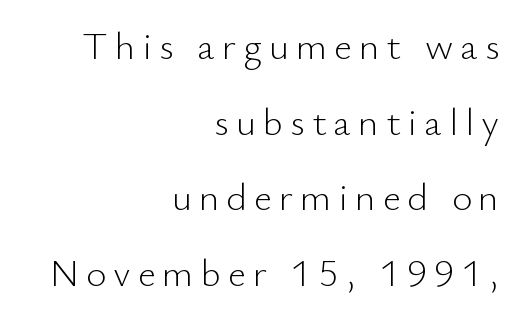
Q: Is the text bold? A: No.
Q: Is the text italic (slanted)? A: No, it is upright.
Q: Is the typeface a serif or a sans-serif typeface? A: Sans-serif.
Q: Is the text underlined? A: No.
Q: How is the paragraph aligned? A: Right-aligned.
Q: Is the spacing between lines tight, normal or loose? A: Loose.
Q: Width (condensed, normal, or wide)? A: Normal.
Q: Stroke contrast? A: Low.
Q: x-height? A: Small.
Q: Monospaced? A: No.
